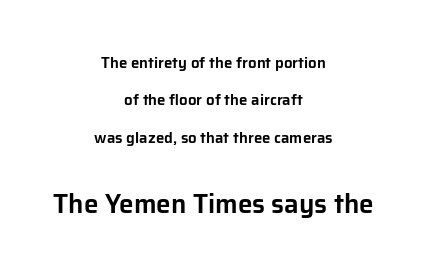
Q: Is the text italic (slanted)? A: No, it is upright.
Q: Is the text underlined? A: No.
Q: How is the paragraph aligned? A: Centered.
Q: Is the spacing between letters normal or unusually wide? A: Normal.
Q: Is the spacing between lines tight, normal or loose? A: Loose.
Q: Which block of text is set in a larger size, the first (top) or the second (bottom)? A: The second (bottom) one.
